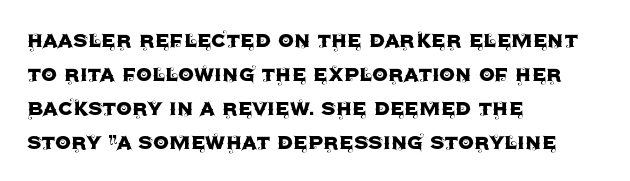
{"italic": "no", "underline": "no", "align": "left", "line_spacing": "normal", "line_spacing_ratio": 1.36, "letter_spacing": "normal", "letter_spacing_em": 0.0, "glyph_px": 25}
